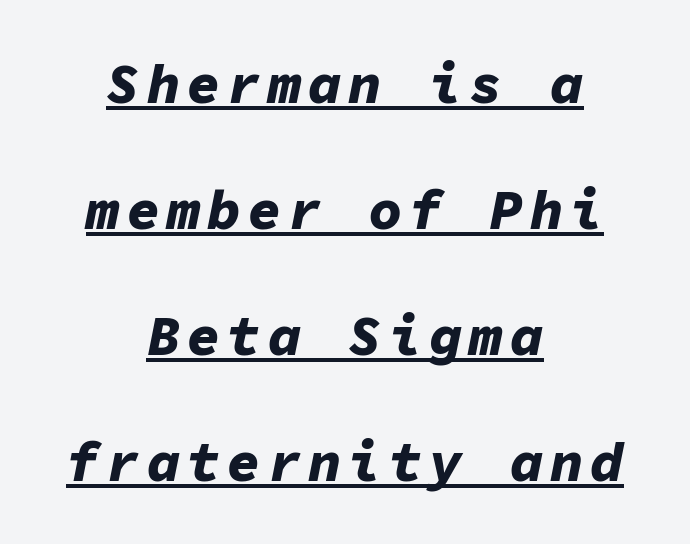
Q: Is the text bold? A: Yes.
Q: Is the text italic (slanted)? A: Yes, it leans right by about 11 degrees.
Q: Is the text underlined? A: Yes.
Q: How is the paragraph aligned? A: Centered.
Q: Is the spacing between lines tight, normal or loose? A: Loose.
Q: Width (condensed, normal, or wide)? A: Normal.
Q: Stroke contrast? A: Low.
Q: x-height? A: Medium.
Q: Monospaced? A: Yes.
